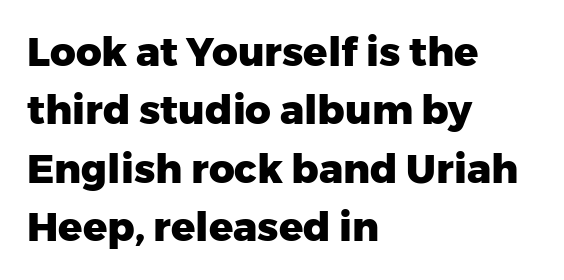
Q: Is the text bold? A: Yes.
Q: Is the text italic (slanted)? A: No, it is upright.
Q: Is the typeface a serif or a sans-serif typeface? A: Sans-serif.
Q: Is the text underlined? A: No.
Q: How is the paragraph aligned? A: Left-aligned.
Q: Is the spacing between letters normal or unusually wide? A: Normal.
Q: Is the spacing between lines tight, normal or loose? A: Normal.
Q: Width (condensed, normal, or wide)? A: Normal.
Q: Stroke contrast? A: Low.
Q: x-height? A: Medium.
Q: Monospaced? A: No.
